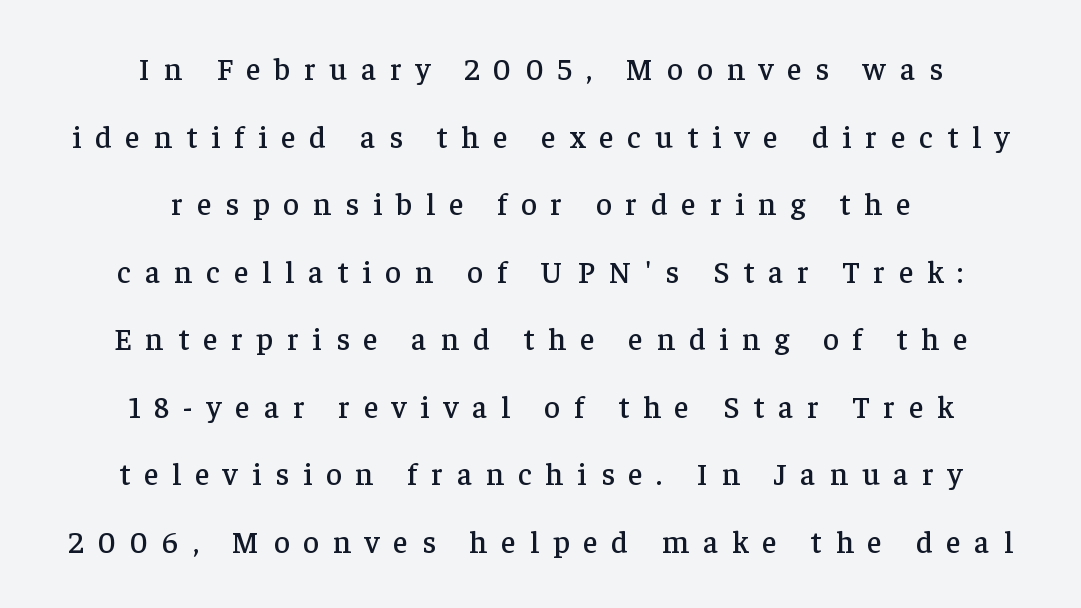
{"serif": "yes", "italic": "no", "width": "normal", "stroke_contrast": "low", "x_height": "medium", "monospaced": "no", "underline": "no", "align": "center", "line_spacing": "loose", "line_spacing_ratio": 2.18, "letter_spacing": "wide", "letter_spacing_em": 0.45, "glyph_px": 31}
